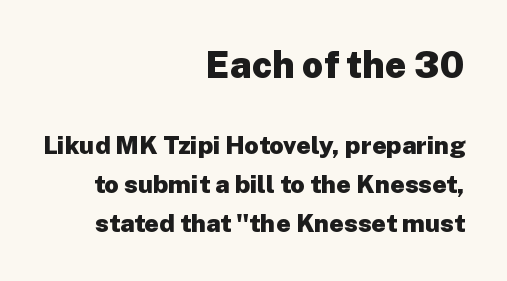
{"serif": "no", "italic": "no", "bold": "yes", "weight": "heavy", "width": "normal", "stroke_contrast": "low", "x_height": "medium", "monospaced": "no", "underline": "no", "align": "right", "line_spacing": "normal", "line_spacing_ratio": 1.57, "letter_spacing": "normal", "letter_spacing_em": 0.0, "larger_block": "first", "size_ratio": 1.48, "glyph_px": 37}
